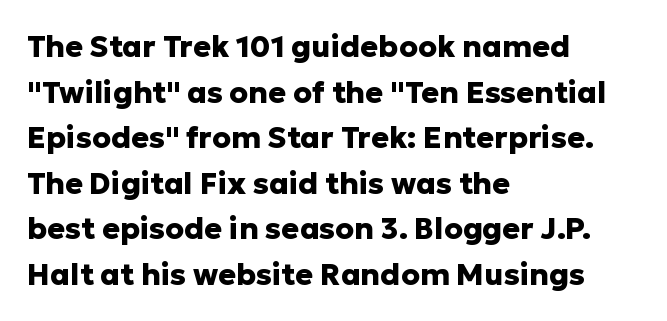
Typeset ragged right — the left edge is the straight one. Spacing between characters is what you'd get straight out of the box. Reading down the column, the eye jumps a familiar distance to each next line. Ascenders rise straight up at ninety degrees.
